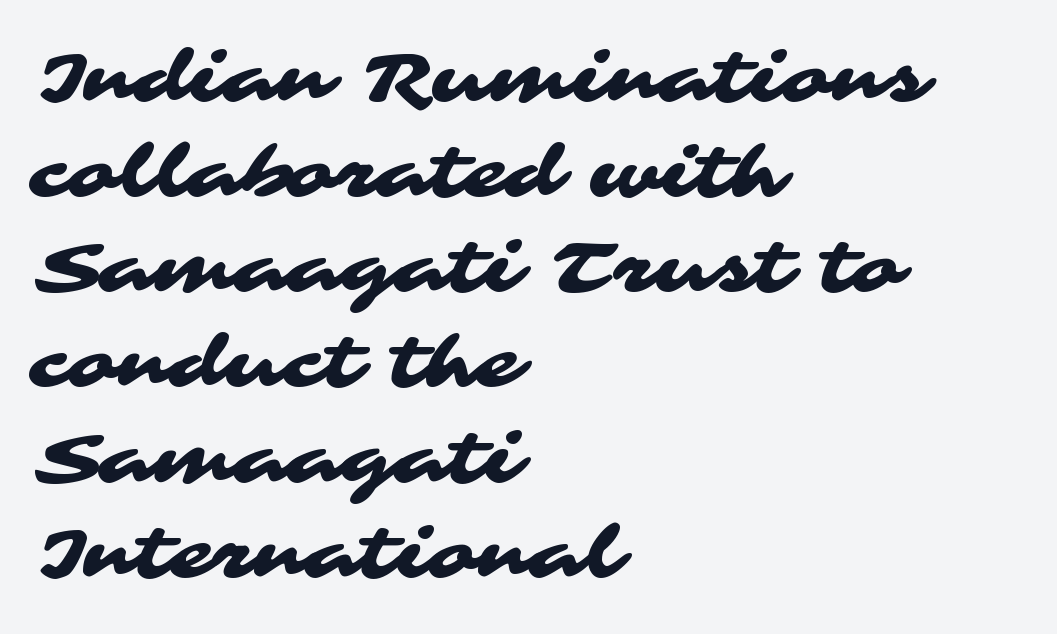
Does the copy run flush right? No — it runs flush left. Does the leading feel generous? No, just average. No feet cap the strokes, marking this as sans-serif type. The baseline area is clear. Spacing between characters is what you'd get straight out of the box.
